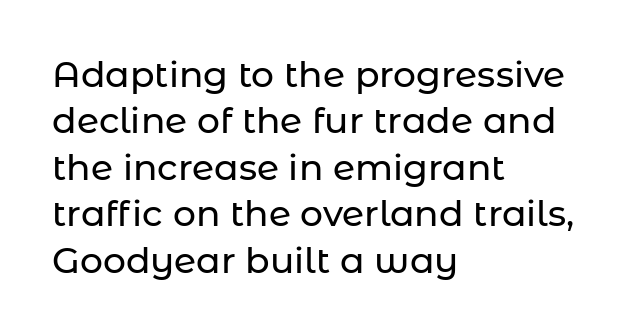
Q: Is the text italic (slanted)? A: No, it is upright.
Q: Is the typeface a serif or a sans-serif typeface? A: Sans-serif.
Q: Is the text underlined? A: No.
Q: How is the paragraph aligned? A: Left-aligned.
Q: Is the spacing between letters normal or unusually wide? A: Normal.
Q: Is the spacing between lines tight, normal or loose? A: Normal.
Q: Width (condensed, normal, or wide)? A: Normal.
Q: Stroke contrast? A: Low.
Q: x-height? A: Medium.
Q: Monospaced? A: No.
